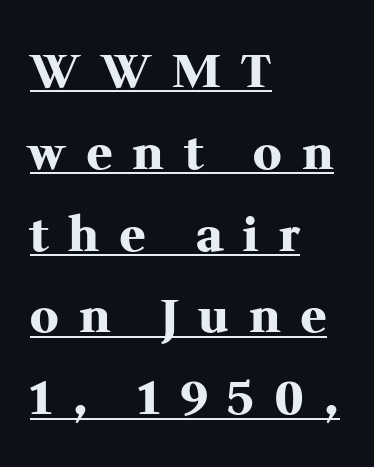
{"serif": "yes", "italic": "no", "bold": "yes", "weight": "heavy", "width": "normal", "stroke_contrast": "medium", "x_height": "medium", "monospaced": "no", "underline": "yes", "align": "left", "line_spacing_ratio": 1.74, "letter_spacing": "wide", "letter_spacing_em": 0.45, "glyph_px": 47}
